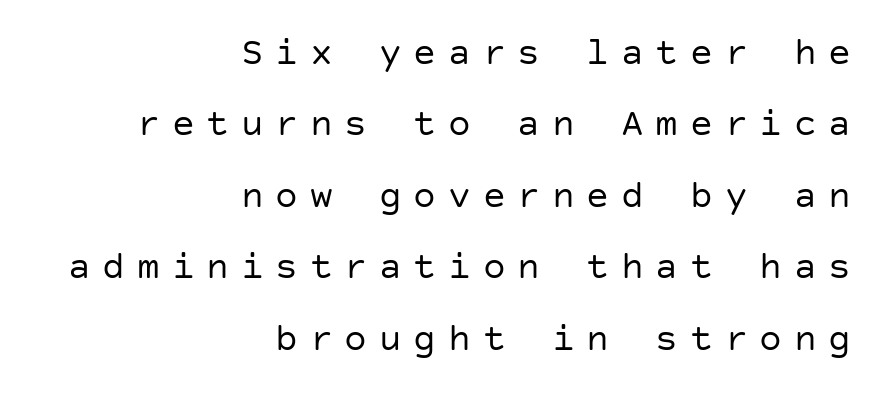
Observe the absence of serifs on each vertical stroke in this sample. Does the copy run flush right? Yes — the right margin is perfectly even. Quick note: underline off. In terms of letterspacing, this is a distinctly airy, spread setting.
